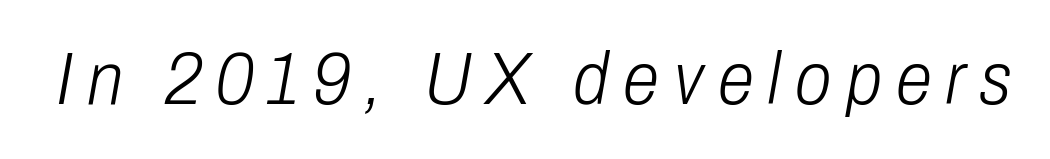
{"italic": "yes", "lean": "right", "slant_degrees": 10, "bold": "no", "weight": "light", "width": "condensed", "stroke_contrast": "low", "x_height": "medium", "monospaced": "no", "underline": "no", "glyph_px": 74}
